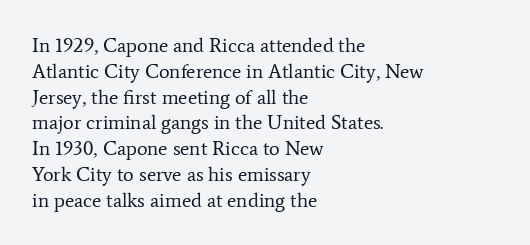
Q: Is the text bold? A: No.
Q: Is the text italic (slanted)? A: No, it is upright.
Q: Is the text underlined? A: No.
Q: How is the paragraph aligned? A: Left-aligned.
Q: Is the spacing between letters normal or unusually wide? A: Normal.
Q: Is the spacing between lines tight, normal or loose? A: Normal.
